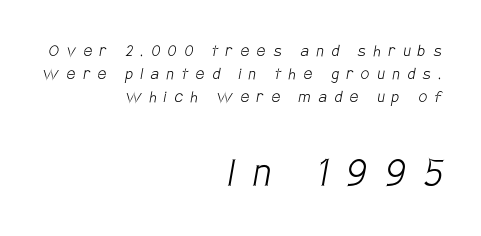
The image shows 47 px light, condensed sans-serif type; set right-aligned, line spacing 1.22x, unusually wide letter spacing (+0.42 em), not underlined; the second (bottom) block is 2.47x larger; low stroke contrast and a large x-height.
